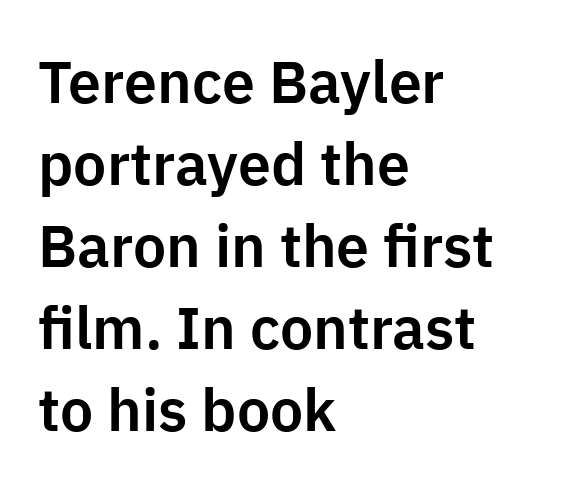
Q: Is the text italic (slanted)? A: No, it is upright.
Q: Is the typeface a serif or a sans-serif typeface? A: Sans-serif.
Q: Is the text underlined? A: No.
Q: How is the paragraph aligned? A: Left-aligned.
Q: Is the spacing between letters normal or unusually wide? A: Normal.
Q: Is the spacing between lines tight, normal or loose? A: Normal.
Q: Width (condensed, normal, or wide)? A: Normal.
Q: Stroke contrast? A: Low.
Q: x-height? A: Medium.
Q: Monospaced? A: No.
